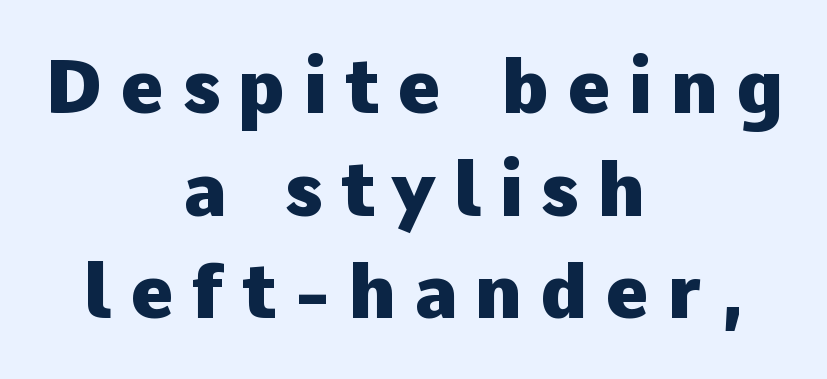
{"serif": "no", "italic": "no", "bold": "yes", "weight": "heavy", "width": "normal", "stroke_contrast": "low", "x_height": "medium", "monospaced": "no", "underline": "no", "align": "center", "line_spacing": "normal", "line_spacing_ratio": 1.37, "letter_spacing": "wide", "letter_spacing_em": 0.24, "glyph_px": 75}
